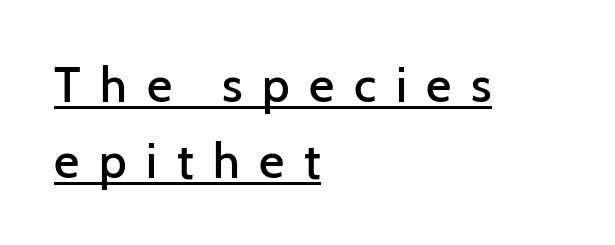
Q: Is the text bold? A: Semi-bold.
Q: Is the text italic (slanted)? A: No, it is upright.
Q: Is the typeface a serif or a sans-serif typeface? A: Sans-serif.
Q: Is the text underlined? A: Yes.
Q: How is the paragraph aligned? A: Left-aligned.
Q: Is the spacing between letters normal or unusually wide? A: Unusually wide.
Q: Is the spacing between lines tight, normal or loose? A: Normal.
Q: Width (condensed, normal, or wide)? A: Normal.
Q: Stroke contrast? A: Low.
Q: x-height? A: Medium.
Q: Monospaced? A: No.
